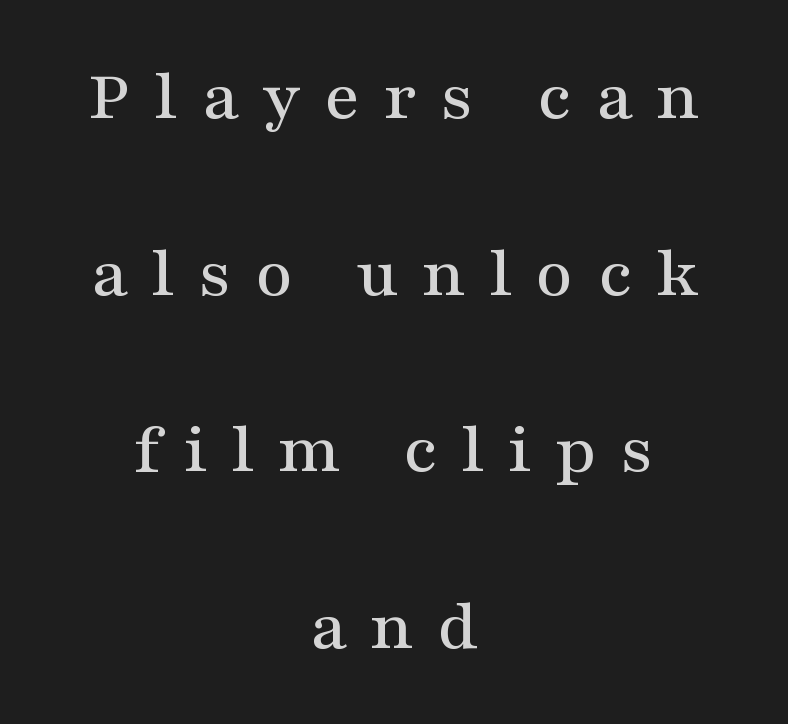
Check under the words: just untouched page. The line texture is sparse and dotted thanks to wide tracking. Vertical strokes here are truly vertical. The face used here is seriffed, in the tradition of book romans. Both edges are ragged and mirror each other, which tells us the setting is centered. These lines are rendered in a variable-pitch font.
